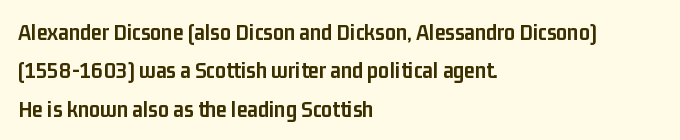
Check the space under the baseline: it is left empty. A classic flush-left, rag-right setting is used for this passage. These lines sit exactly where default settings would place them. Students, note that the glyphs here touch the page at normal intervals. The type sits square on the baseline with zero lean.
